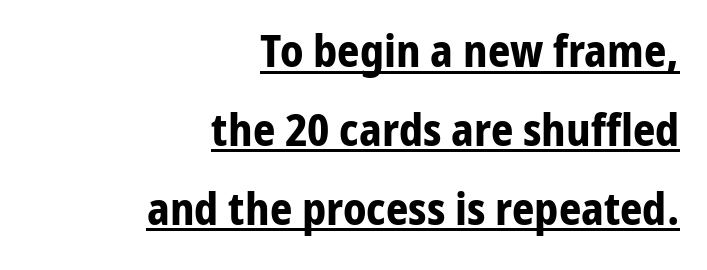
The image shows 44 px bold sans-serif type, upright; set right-aligned, line spacing 1.79x, normal letter spacing, underlined; low stroke contrast and a medium x-height.
